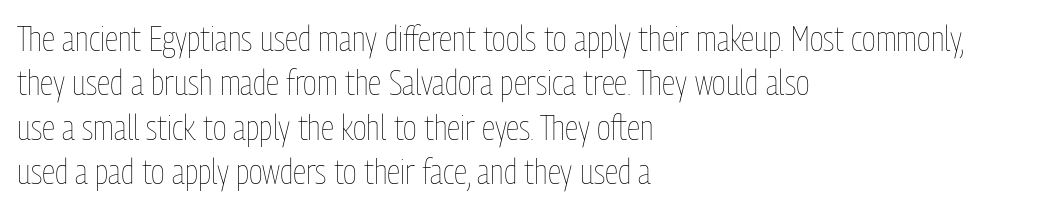
Q: Is the text bold? A: No.
Q: Is the text italic (slanted)? A: No, it is upright.
Q: Is the text underlined? A: No.
Q: How is the paragraph aligned? A: Left-aligned.
Q: Is the spacing between letters normal or unusually wide? A: Normal.
Q: Is the spacing between lines tight, normal or loose? A: Normal.
Q: Width (condensed, normal, or wide)? A: Condensed.
Q: Stroke contrast? A: Low.
Q: x-height? A: Medium.
Q: Monospaced? A: No.
